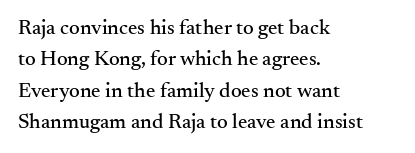
The image shows 21 px text type, upright; set left-aligned, normal line spacing (1.5x), normal letter spacing, not underlined.
